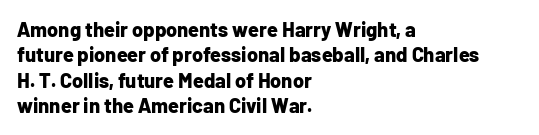
Q: Is the text bold? A: Yes.
Q: Is the text italic (slanted)? A: No, it is upright.
Q: Is the text underlined? A: No.
Q: How is the paragraph aligned? A: Left-aligned.
Q: Is the spacing between letters normal or unusually wide? A: Normal.
Q: Is the spacing between lines tight, normal or loose? A: Normal.
